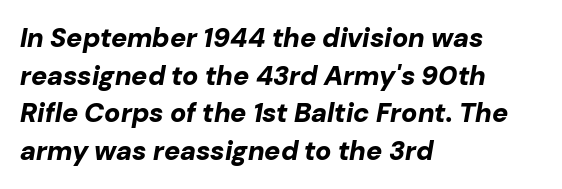
{"italic": "yes", "lean": "right", "slant_degrees": 10, "bold": "yes", "underline": "no", "align": "left", "line_spacing": "normal", "line_spacing_ratio": 1.39, "letter_spacing": "normal", "letter_spacing_em": 0.0, "glyph_px": 27}
